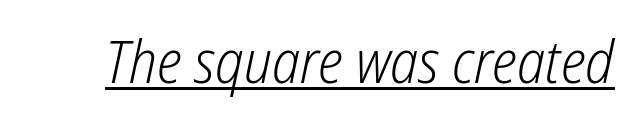
{"italic": "yes", "lean": "right", "slant_degrees": 12, "bold": "no", "weight": "light", "width": "condensed", "stroke_contrast": "low", "x_height": "medium", "monospaced": "no", "underline": "yes", "letter_spacing": "normal", "letter_spacing_em": 0.0, "glyph_px": 59}
